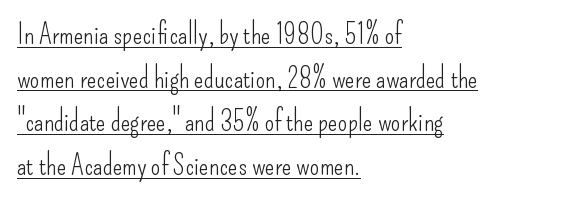
The image shows 28 px light, condensed sans-serif type, upright; set left-aligned, normal line spacing (1.56x), normal letter spacing, underlined; low stroke contrast and a small x-height.
